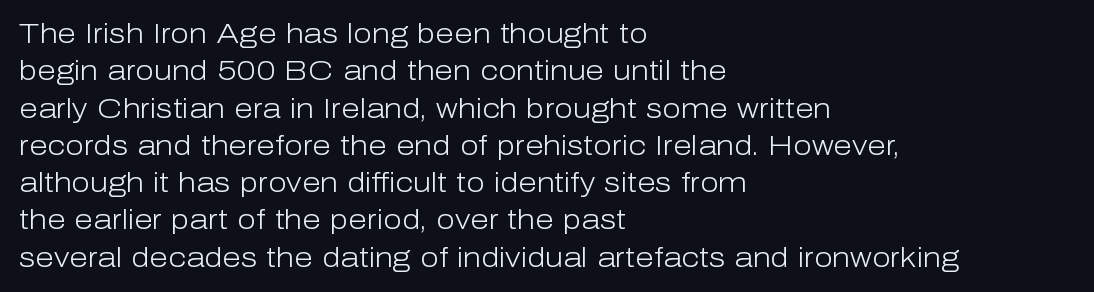
{"italic": "no", "bold": "no", "underline": "no", "align": "left", "line_spacing": "normal", "line_spacing_ratio": 1.38, "letter_spacing": "normal", "letter_spacing_em": 0.0, "glyph_px": 27}
